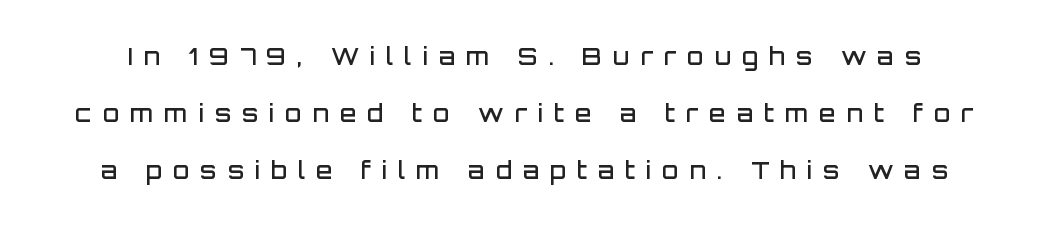
The image shows 24 px text type, upright; set loose line spacing (2.38x), unusually wide letter spacing (+0.45 em), not underlined.
